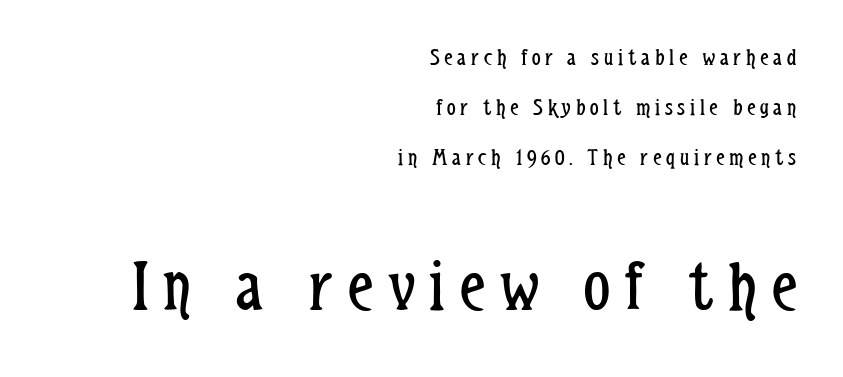
Q: Is the text bold? A: No.
Q: Is the text italic (slanted)? A: No, it is upright.
Q: Is the typeface a serif or a sans-serif typeface? A: Sans-serif.
Q: Is the text underlined? A: No.
Q: How is the paragraph aligned? A: Right-aligned.
Q: Is the spacing between letters normal or unusually wide? A: Unusually wide.
Q: Is the spacing between lines tight, normal or loose? A: Loose.
Q: Which block of text is set in a larger size, the first (top) or the second (bottom)? A: The second (bottom) one.
Q: Width (condensed, normal, or wide)? A: Condensed.
Q: Stroke contrast? A: Low.
Q: x-height? A: Medium.
Q: Monospaced? A: No.
